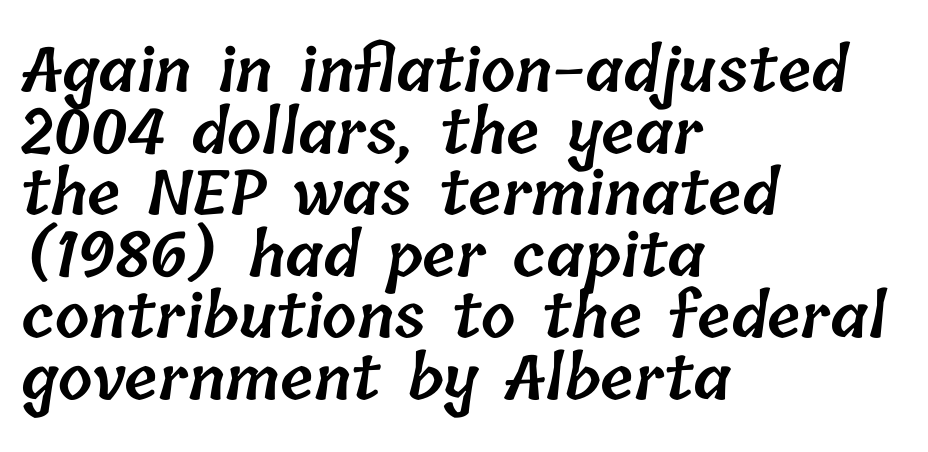
Stems and bowls a touch heavier than normal — semibold. A bare baseline throughout the passage. Standard letterfit; no display-style spreading of the glyphs. Vertical spacing — tight. The rag falls on the right side of this text block.
